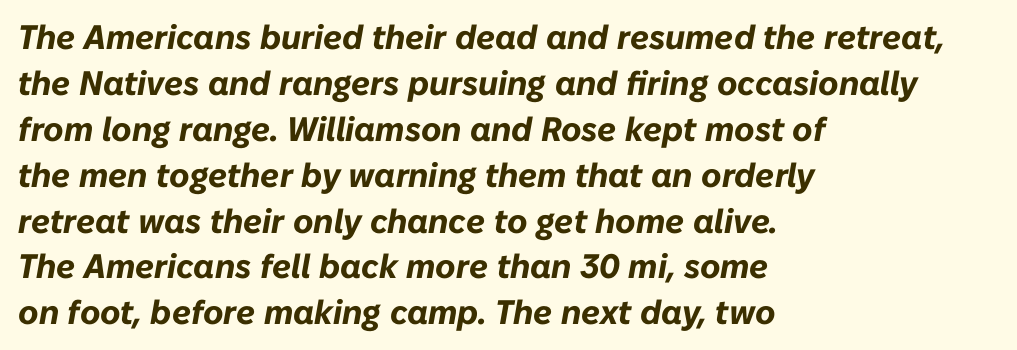
You could not count columns in this text — the font is proportionally spaced. Compared with typical body copy, the letter spacing here is the same. The passage shown stacks its lines at a standard gap. Rendered with sloped, italic letterforms.
